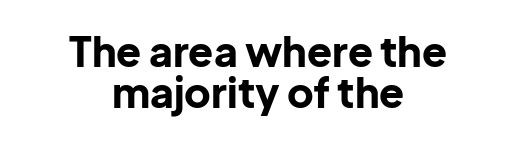
{"serif": "no", "italic": "no", "bold": "yes", "weight": "bold", "width": "normal", "stroke_contrast": "low", "x_height": "medium", "monospaced": "no", "underline": "no", "align": "center", "line_spacing": "tight", "line_spacing_ratio": 1.01, "letter_spacing": "normal", "letter_spacing_em": 0.0, "glyph_px": 41}
